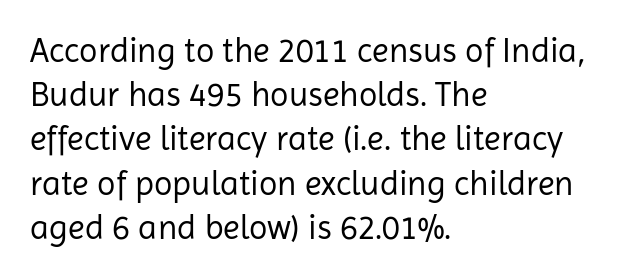
Q: Is the text bold? A: No.
Q: Is the text italic (slanted)? A: No, it is upright.
Q: Is the typeface a serif or a sans-serif typeface? A: Sans-serif.
Q: Is the text underlined? A: No.
Q: How is the paragraph aligned? A: Left-aligned.
Q: Is the spacing between letters normal or unusually wide? A: Normal.
Q: Is the spacing between lines tight, normal or loose? A: Normal.
Q: Width (condensed, normal, or wide)? A: Normal.
Q: Stroke contrast? A: Low.
Q: x-height? A: Medium.
Q: Monospaced? A: No.
